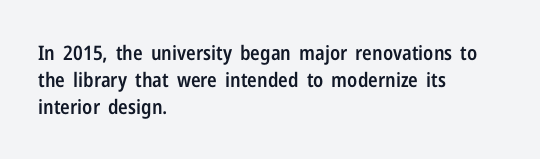
Q: Is the text bold? A: Semi-bold.
Q: Is the text italic (slanted)? A: No, it is upright.
Q: Is the text underlined? A: No.
Q: How is the paragraph aligned? A: Left-aligned.
Q: Is the spacing between letters normal or unusually wide? A: Normal.
Q: Is the spacing between lines tight, normal or loose? A: Normal.
